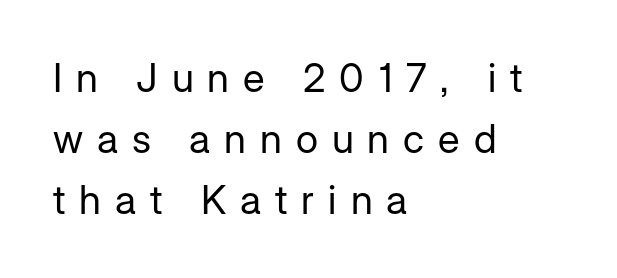
Q: Is the text bold? A: No.
Q: Is the text italic (slanted)? A: No, it is upright.
Q: Is the typeface a serif or a sans-serif typeface? A: Sans-serif.
Q: Is the text underlined? A: No.
Q: How is the paragraph aligned? A: Left-aligned.
Q: Is the spacing between letters normal or unusually wide? A: Unusually wide.
Q: Is the spacing between lines tight, normal or loose? A: Normal.
Q: Width (condensed, normal, or wide)? A: Normal.
Q: Stroke contrast? A: Low.
Q: x-height? A: Medium.
Q: Monospaced? A: No.
